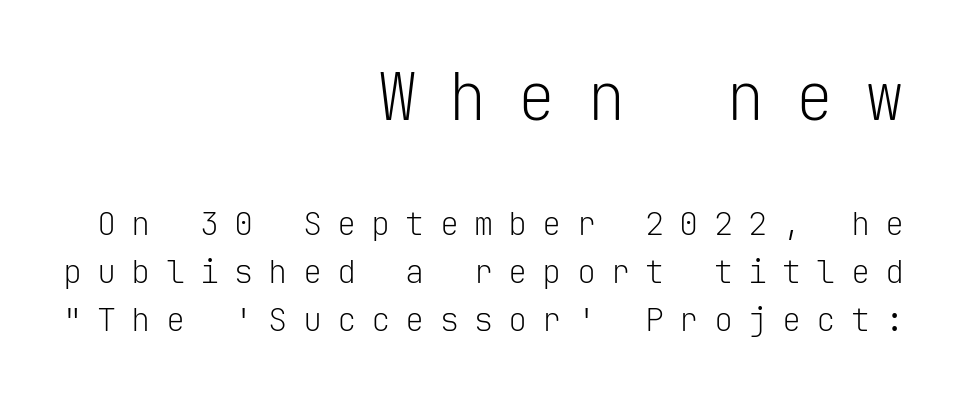
{"serif": "no", "italic": "no", "bold": "no", "weight": "light", "width": "normal", "stroke_contrast": "low", "x_height": "medium", "monospaced": "yes", "underline": "no", "align": "right", "line_spacing": "normal", "line_spacing_ratio": 1.5, "letter_spacing": "wide", "letter_spacing_em": 0.47, "larger_block": "first", "size_ratio": 2.03, "glyph_px": 65}
